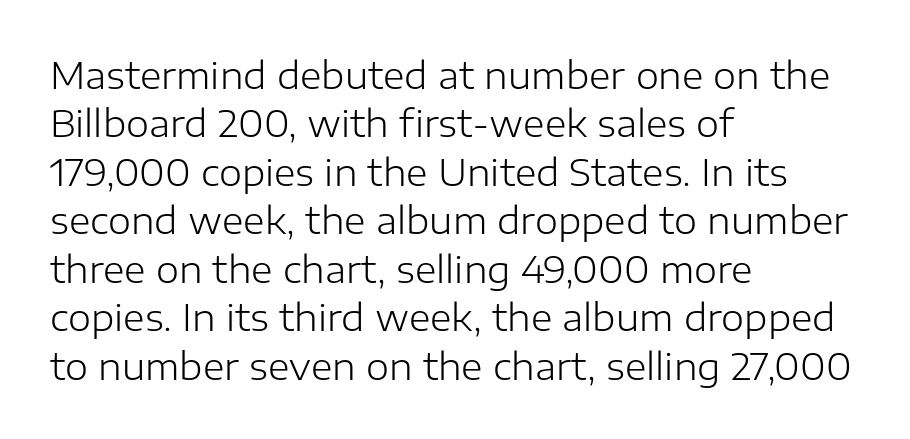
This is the regular roman posture of the typeface. Counters stay open thanks to moderate or lighter strokes. Anything drawn beneath the words? Only blank space. One-word summary of the alignment: left.
